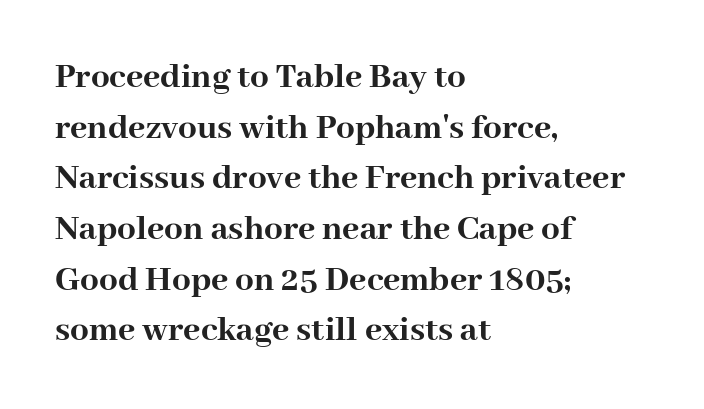
{"serif": "yes", "italic": "no", "bold": "yes", "weight": "semibold", "width": "normal", "stroke_contrast": "high", "x_height": "medium", "monospaced": "no", "underline": "no", "align": "left", "line_spacing": "normal", "line_spacing_ratio": 1.37, "letter_spacing": "normal", "letter_spacing_em": 0.0, "glyph_px": 37}
